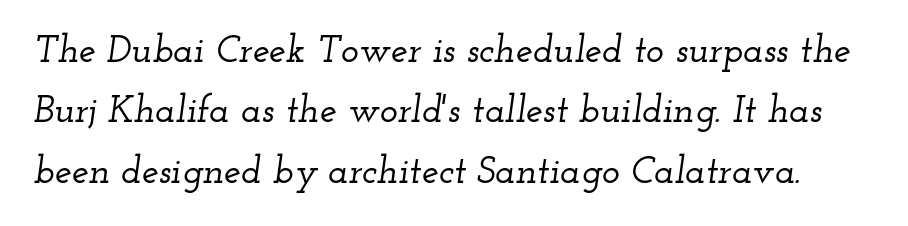
One glance says typical: line gaps are just what's usual. The horizontal fit of the characters is conventional and even. Note the varied advance widths — an 'i' is clearly narrower than an 'm'. The face used here is seriffed, in the tradition of book romans. In terms of posture, this sample is oblique. Clear beneath every line of the passage.
